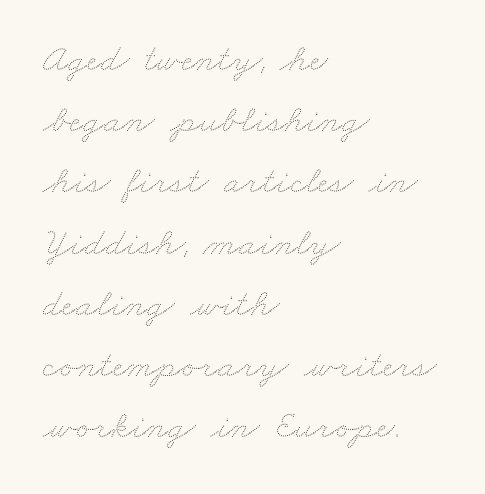
A typesetter would call this leading conventional body-copy spacing. Observe the ordinary spacing: letters are neighbours, not strangers. The letters advance in unequal steps, a hallmark of proportional type. Unbolded letterforms with no extra heft.
